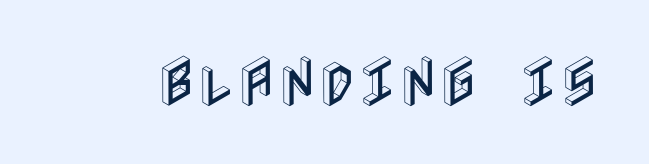
Q: Is the text italic (slanted)? A: No, it is upright.
Q: Is the text underlined? A: No.
Q: Is the spacing between letters normal or unusually wide? A: Normal.
Q: Width (condensed, normal, or wide)? A: Condensed.
Q: x-height? A: Large.
